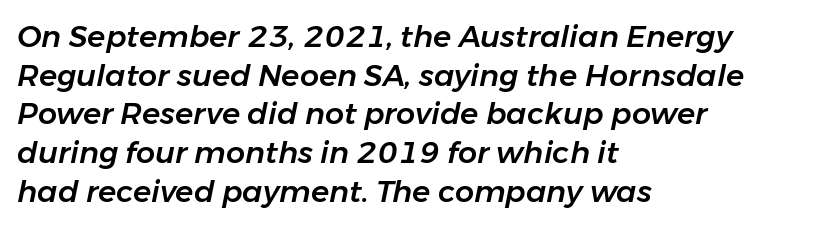
Q: Is the text italic (slanted)? A: Yes, it leans right by about 11 degrees.
Q: Is the text underlined? A: No.
Q: How is the paragraph aligned? A: Left-aligned.
Q: Is the spacing between letters normal or unusually wide? A: Normal.
Q: Is the spacing between lines tight, normal or loose? A: Normal.
Q: Width (condensed, normal, or wide)? A: Normal.
Q: Stroke contrast? A: Low.
Q: x-height? A: Medium.
Q: Monospaced? A: No.
